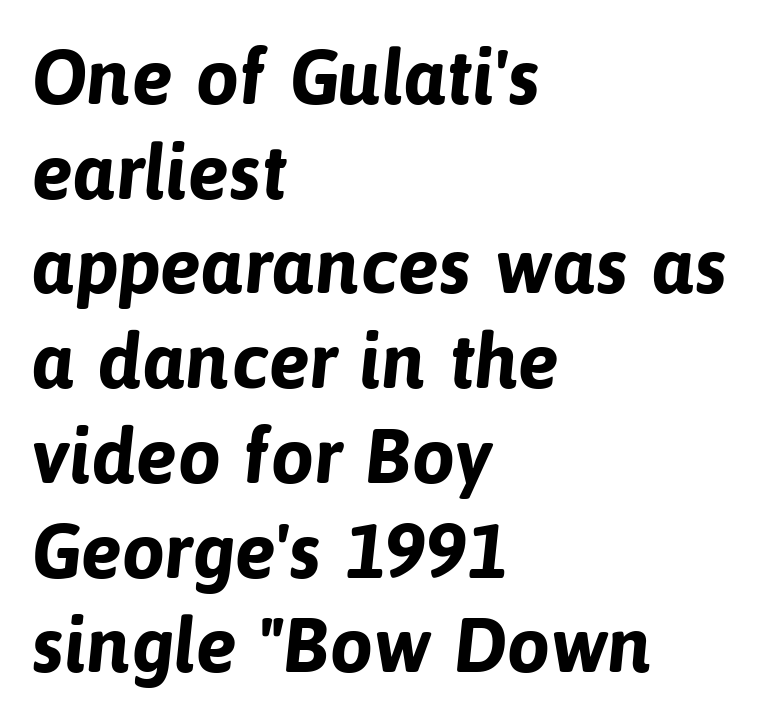
The image shows 77 px bold sans-serif type; set left-aligned, line spacing 1.23x, normal letter spacing, not underlined; low stroke contrast and a medium x-height.
